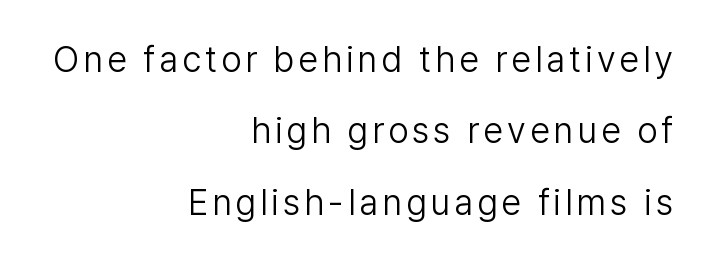
The image shows 36 px light sans-serif type, upright; set right-aligned, loose line spacing (1.98x), not underlined; low stroke contrast and a medium x-height.
